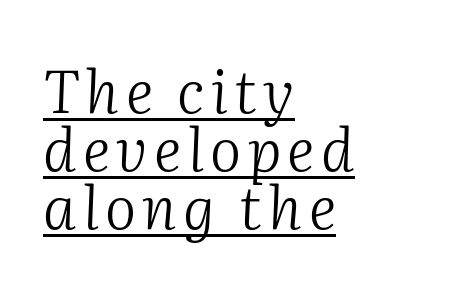
Letters have the restrained weight of plain body copy at most. Tall strokes in this sample are angled rather than plumb. Proportional: the letters do not fall into vertical columns. Leftover space on each line is placed entirely after the last word.
